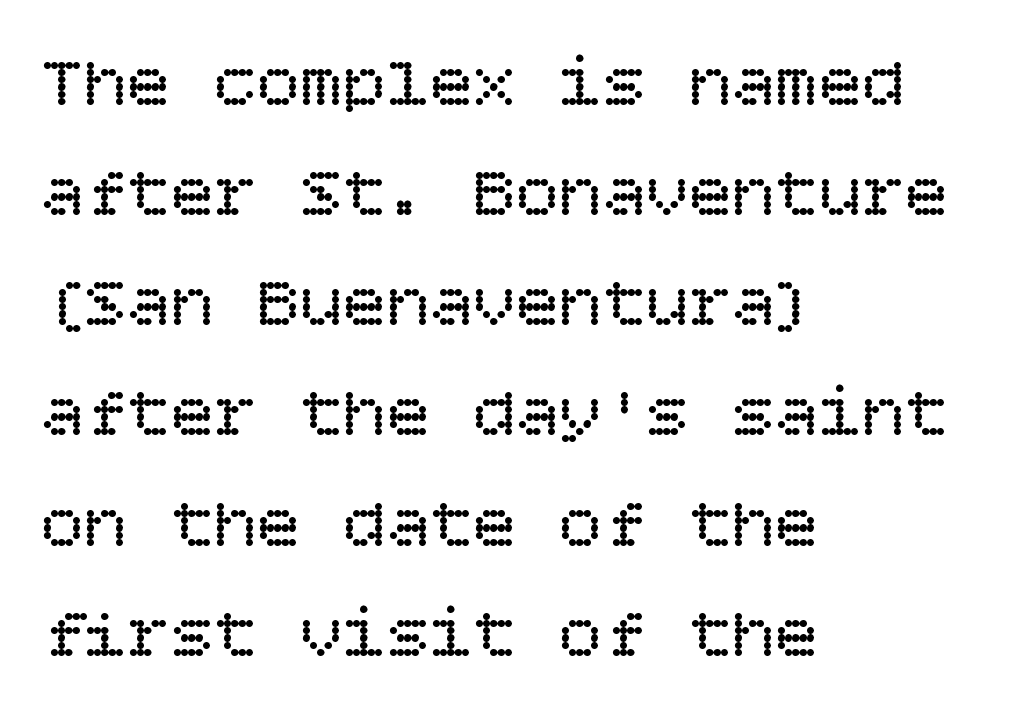
Q: Is the text bold? A: No.
Q: Is the text italic (slanted)? A: No, it is upright.
Q: Is the text underlined? A: No.
Q: How is the paragraph aligned? A: Left-aligned.
Q: Is the spacing between letters normal or unusually wide? A: Normal.
Q: Is the spacing between lines tight, normal or loose? A: Normal.
Q: Width (condensed, normal, or wide)? A: Normal.
Q: Stroke contrast? A: Low.
Q: x-height? A: Large.
